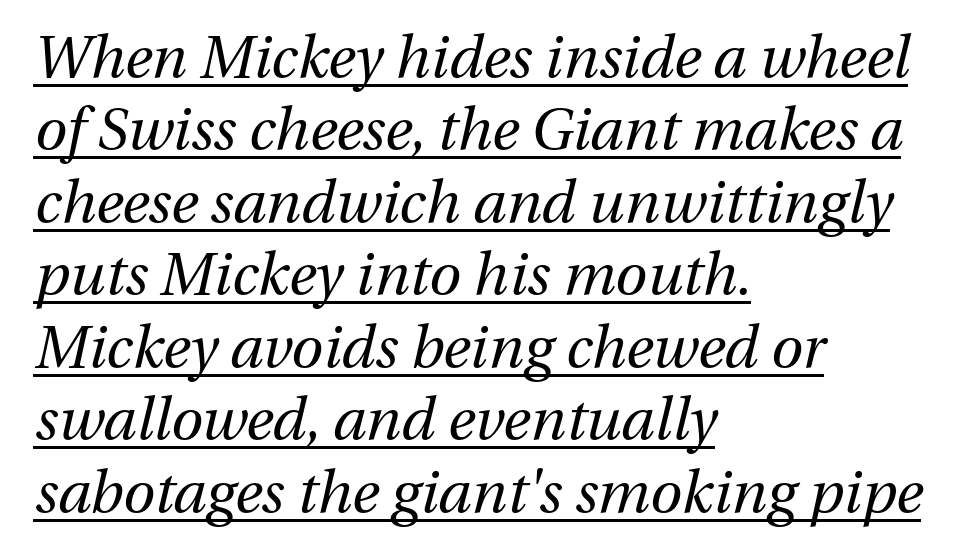
{"italic": "yes", "lean": "right", "slant_degrees": 13, "bold": "no", "weight": "regular", "width": "normal", "stroke_contrast": "medium", "x_height": "medium", "monospaced": "no", "underline": "yes", "align": "left", "line_spacing": "normal", "line_spacing_ratio": 1.25, "letter_spacing": "normal", "letter_spacing_em": 0.0, "glyph_px": 58}
